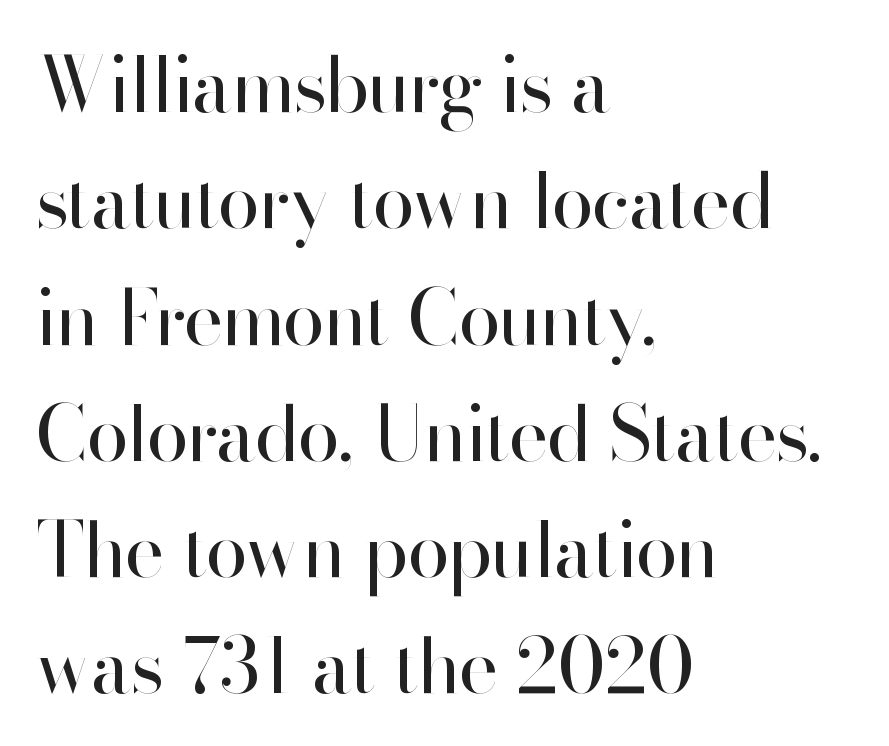
The image shows 76 px regular-weight sans-serif type, upright; set left-aligned, normal line spacing (1.53x), normal letter spacing, not underlined; high stroke contrast and a small x-height.
